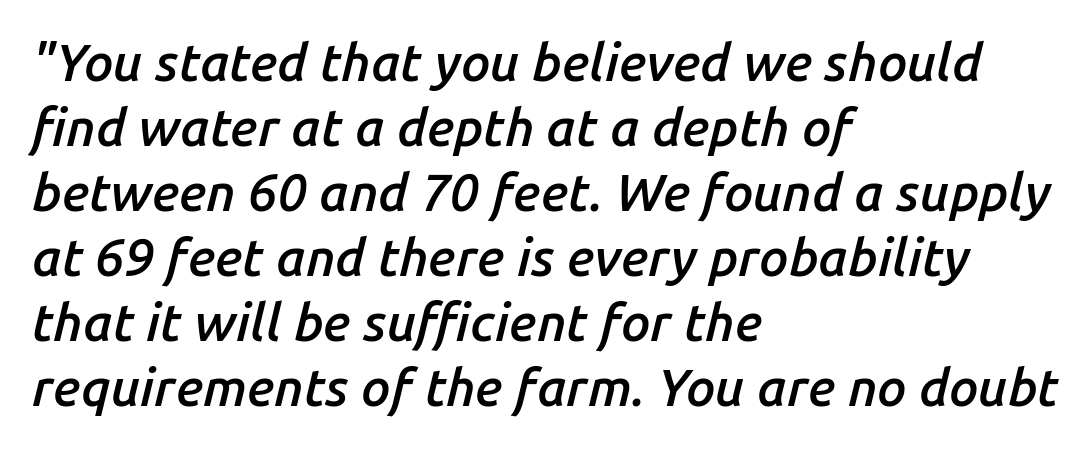
The image shows 52 px semibold type, italic (leaning right); set left-aligned, normal line spacing (1.25x), normal letter spacing, not underlined; low stroke contrast and a medium x-height.
